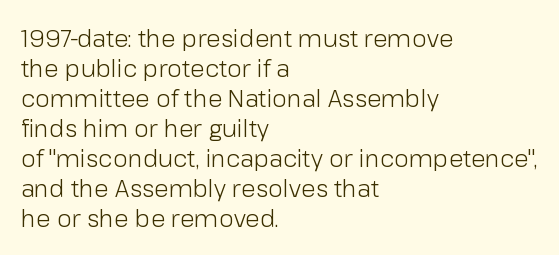
Honestly, there is no underline to notice here at all. The font's upright variant was chosen for this text. Horizontally, the lines are justified to the leading edge only. Bold? No — there's no thickening of the strokes.
